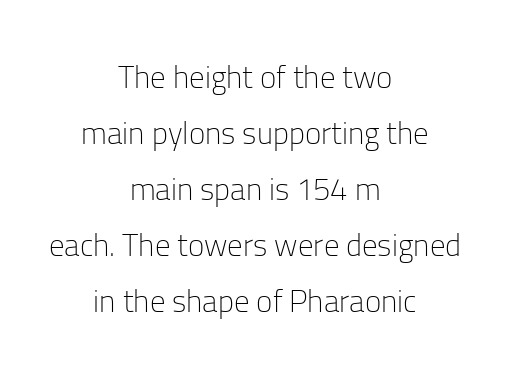
{"serif": "no", "italic": "no", "bold": "no", "weight": "light", "width": "normal", "stroke_contrast": "low", "x_height": "medium", "monospaced": "no", "underline": "no", "align": "center", "line_spacing_ratio": 1.81, "letter_spacing": "normal", "letter_spacing_em": 0.0, "glyph_px": 31}
